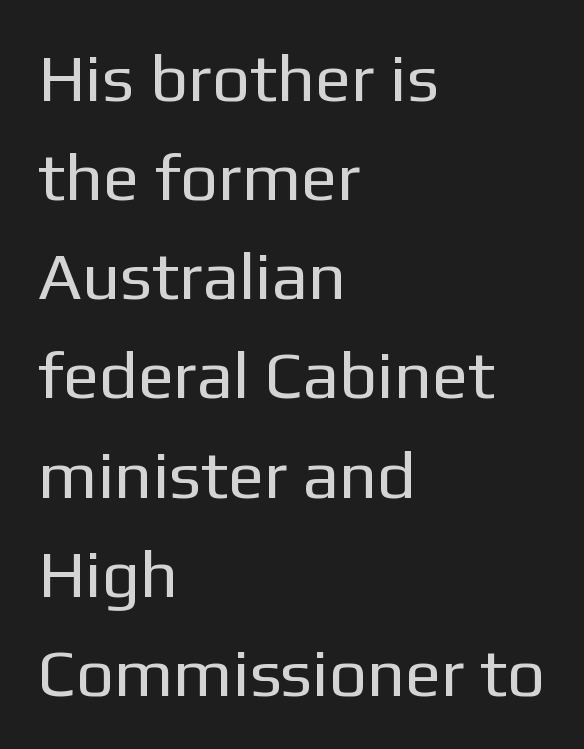
{"serif": "no", "italic": "no", "bold": "no", "weight": "regular", "width": "normal", "stroke_contrast": "low", "x_height": "medium", "monospaced": "no", "underline": "no", "align": "left", "line_spacing": "normal", "line_spacing_ratio": 1.48, "letter_spacing": "normal", "letter_spacing_em": 0.0, "glyph_px": 67}
